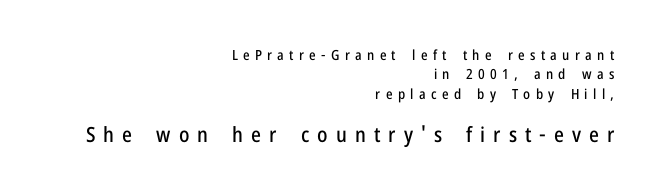
Q: Is the text italic (slanted)? A: No, it is upright.
Q: Is the text underlined? A: No.
Q: How is the paragraph aligned? A: Right-aligned.
Q: Is the spacing between letters normal or unusually wide? A: Unusually wide.
Q: Is the spacing between lines tight, normal or loose? A: Normal.
Q: Which block of text is set in a larger size, the first (top) or the second (bottom)? A: The second (bottom) one.
